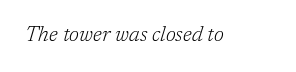
{"italic": "yes", "lean": "right", "slant_degrees": 17, "bold": "no", "underline": "no", "letter_spacing": "normal", "letter_spacing_em": 0.0, "glyph_px": 21}
